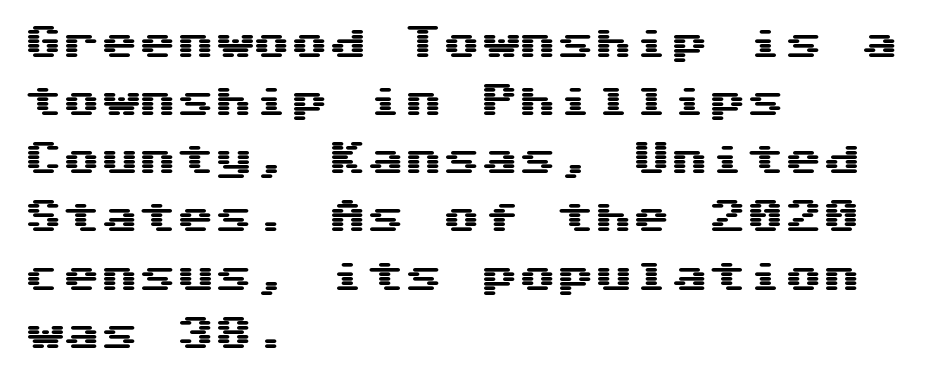
{"serif": "no", "italic": "no", "width": "wide", "stroke_contrast": "medium", "x_height": "medium", "underline": "no", "align": "left", "line_spacing": "normal", "line_spacing_ratio": 1.53, "letter_spacing": "normal", "letter_spacing_em": 0.0, "glyph_px": 38}
